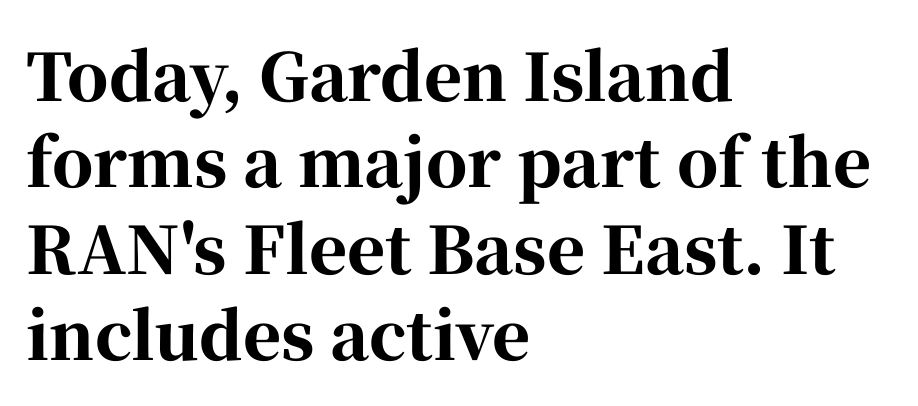
{"serif": "yes", "italic": "no", "bold": "yes", "weight": "bold", "width": "normal", "stroke_contrast": "high", "x_height": "medium", "monospaced": "no", "underline": "no", "align": "left", "line_spacing": "normal", "line_spacing_ratio": 1.33, "letter_spacing": "normal", "letter_spacing_em": 0.0, "glyph_px": 65}
